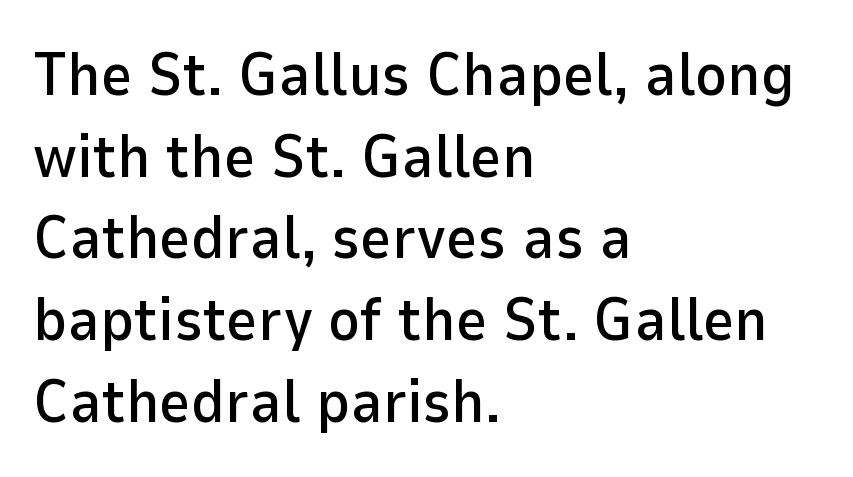
Q: Is the text italic (slanted)? A: No, it is upright.
Q: Is the typeface a serif or a sans-serif typeface? A: Sans-serif.
Q: Is the text underlined? A: No.
Q: How is the paragraph aligned? A: Left-aligned.
Q: Is the spacing between letters normal or unusually wide? A: Normal.
Q: Is the spacing between lines tight, normal or loose? A: Normal.
Q: Width (condensed, normal, or wide)? A: Normal.
Q: Stroke contrast? A: Low.
Q: x-height? A: Medium.
Q: Monospaced? A: No.
